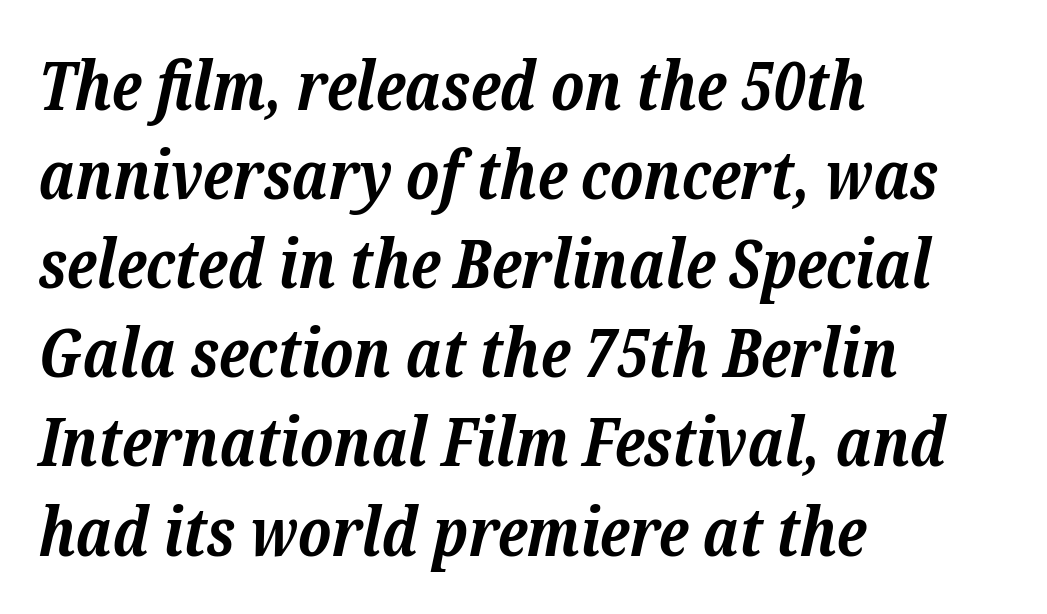
The image shows 67 px bold serif type, italic (leaning right); set left-aligned, normal line spacing (1.33x), normal letter spacing, not underlined; low stroke contrast and a medium x-height.
